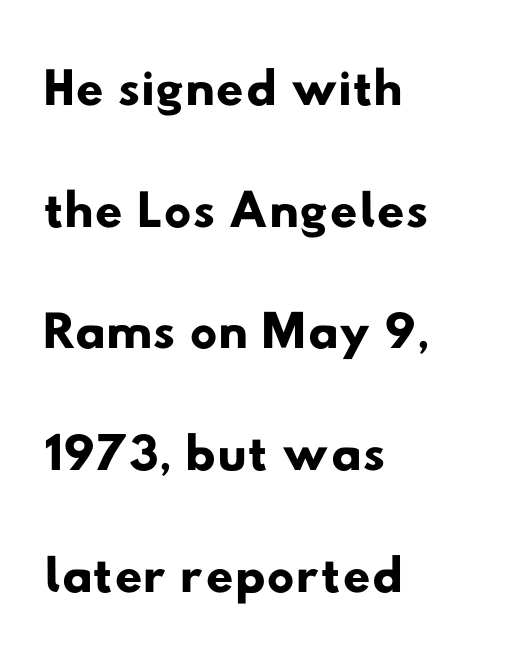
You could not count columns in this text — the font is proportionally spaced. This rendering uses left alignment, leaving the right contour irregular. Type style note: lacks serifs. Anything drawn beneath the words? Only blank space. The passage shown has conventional tracking throughout.
